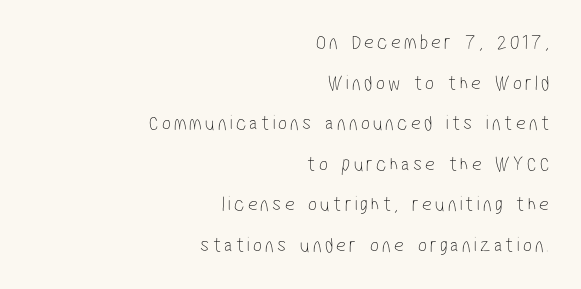
Q: Is the text bold? A: No.
Q: Is the text underlined? A: No.
Q: How is the paragraph aligned? A: Right-aligned.
Q: Is the spacing between lines tight, normal or loose? A: Loose.
